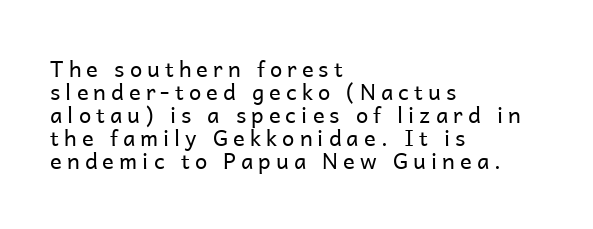
The image shows 22 px text type, upright; set left-aligned, tight line spacing (1.05x), unusually wide letter spacing (+0.23 em), not underlined.
